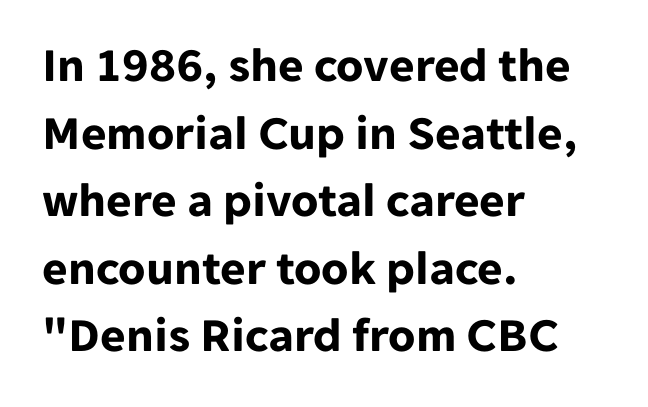
The image shows 49 px bold sans-serif type, upright; set left-aligned, normal line spacing (1.38x), normal letter spacing, not underlined; low stroke contrast and a medium x-height.
